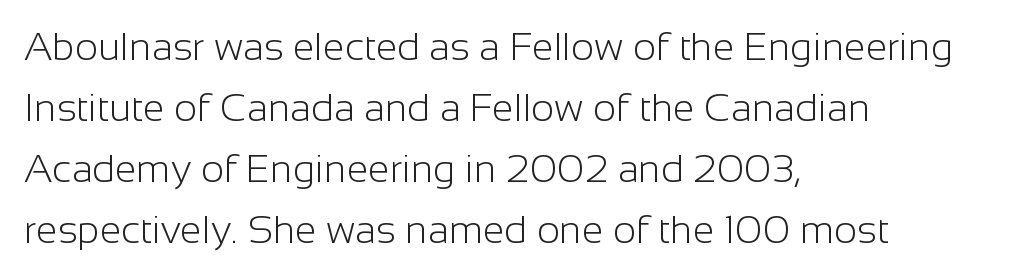
Font category for this specimen: sans-serif. Any mark beneath the type? The region is blank. Compared with a typical body face, this is equally light or lighter still. Each letter keeps its own natural width here, so spacing adapts to shape.
